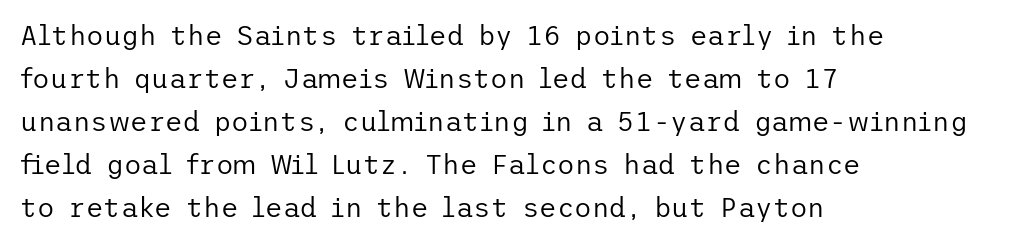
Line beginnings align vertically; line endings do not. Quick note: not italic, upright. No chunkiness to these letters — they're not bold. Default kerning and tracking; the words read as compact shapes.
